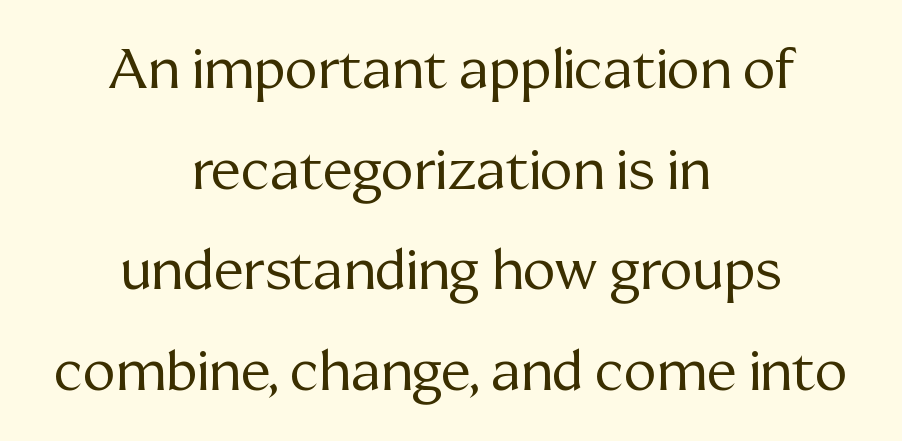
{"serif": "yes", "italic": "no", "bold": "no", "weight": "regular", "width": "normal", "stroke_contrast": "medium", "x_height": "medium", "monospaced": "no", "underline": "no", "align": "center", "line_spacing_ratio": 1.83, "letter_spacing": "normal", "letter_spacing_em": 0.0, "glyph_px": 55}
